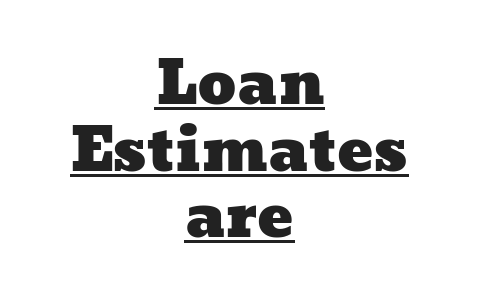
{"width": "wide", "stroke_contrast": "low", "x_height": "medium", "monospaced": "no", "underline": "yes", "align": "center", "line_spacing": "tight", "line_spacing_ratio": 1.11, "letter_spacing": "normal", "letter_spacing_em": 0.0, "glyph_px": 60}
